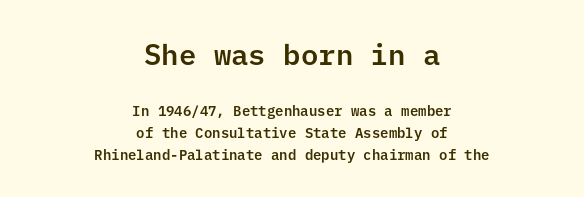
Tracking value appears to be zero — textbook default spacing. Clear beneath every line of the passage. The letters carry no serifs — their stems end cleanly without finishing strokes. Bigger letters appear in the top chunk; the bottom chunk is reduced. Both edges are ragged and mirror each other, which tells us the setting is centered. Every character sits straight up, as roman type does.
